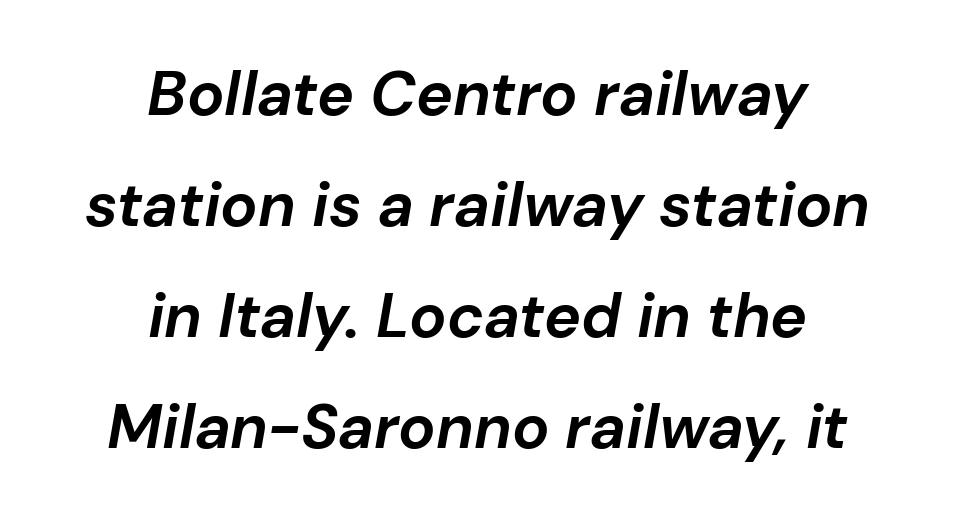
The face used here has the dense, thick strokes of a bold. Caption: standard tracking, unaltered. Any mark beneath the type? The region is blank. Does the copy run flush right? No — it is centered line by line. The typography opts for an oblique posture over an upright one.
